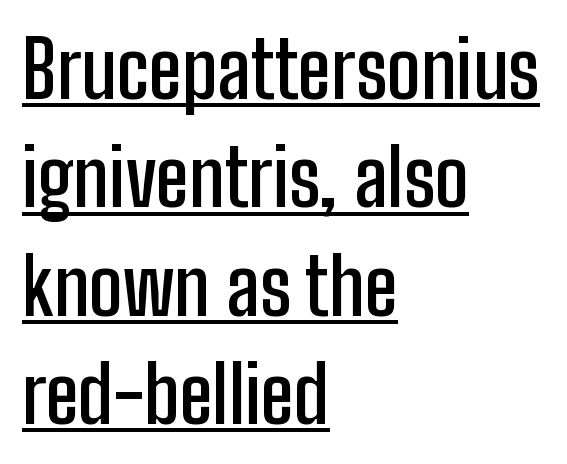
Leading: standard. Default kerning and tracking; the words read as compact shapes. The lettering stays uniformly vertical, giving the passage a roman look. The paragraph has a hard left edge and a soft right edge.
